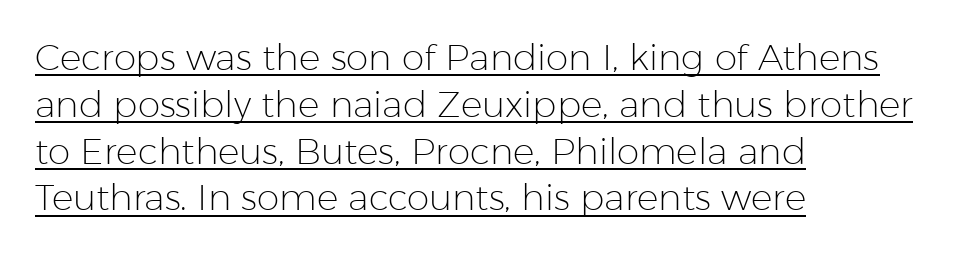
The image shows 36 px light sans-serif type, upright; set left-aligned, normal line spacing (1.3x), normal letter spacing, underlined; low stroke contrast and a medium x-height.
